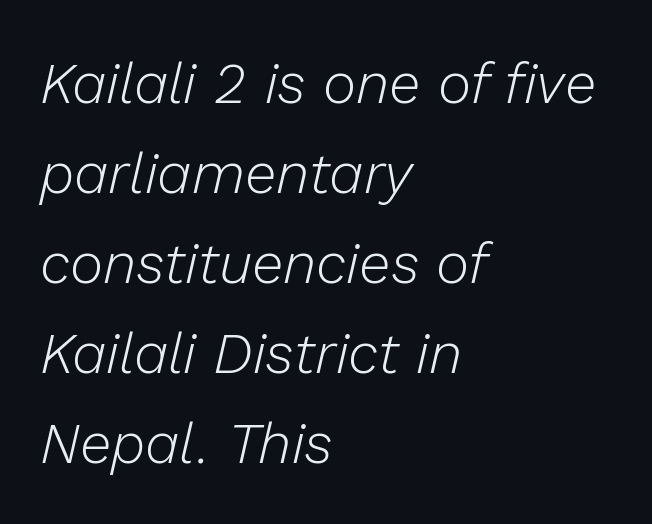
Which margin do the lines hug? The left one — the right edge is uneven. Style check: oblique. Vertically, the passage feels balanced, rows spaced as you'd expect. Is this a fixed-width face? No — the glyphs have proportional, varying widths.
